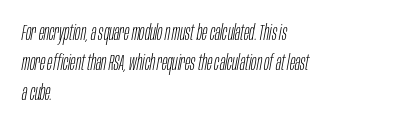
The image shows 22 px text type, italic (leaning right); set left-aligned, normal line spacing (1.36x), normal letter spacing, not underlined.
